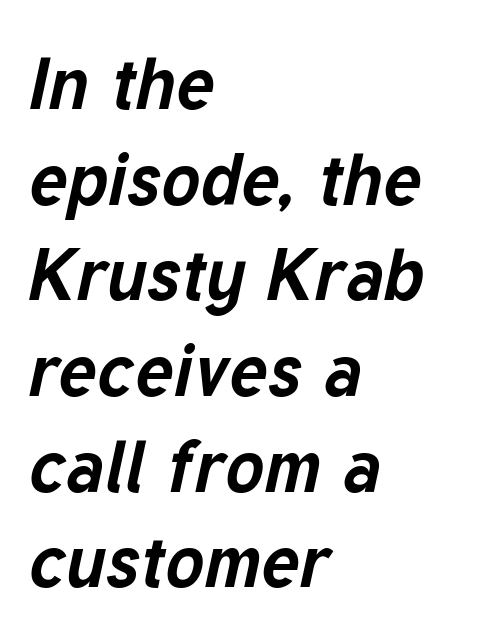
The image shows 73 px bold type, italic (leaning right); set left-aligned, normal line spacing (1.31x), normal letter spacing, not underlined; low stroke contrast and a medium x-height.
